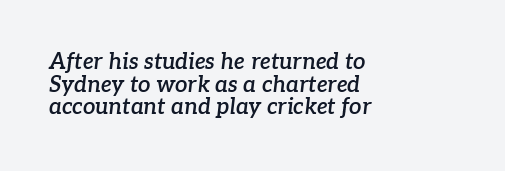
The image shows 22 px text type, italic (leaning right); set left-aligned, tight line spacing (1.03x), normal letter spacing, not underlined.
